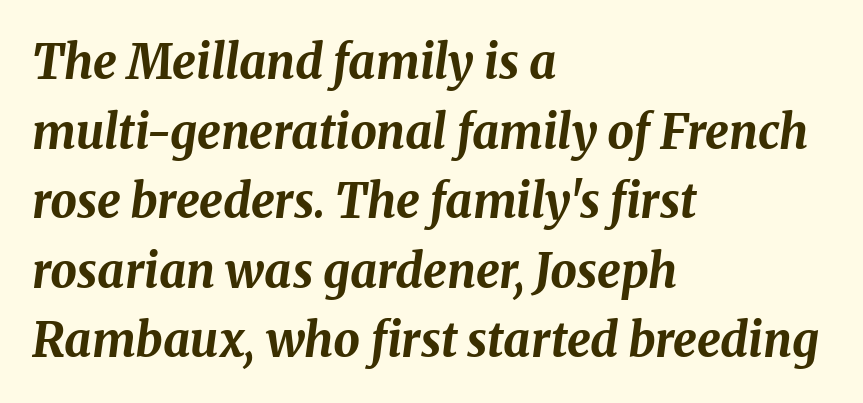
The image shows 47 px bold type, italic (leaning right); set left-aligned, normal line spacing (1.48x), normal letter spacing, not underlined; medium stroke contrast and a medium x-height.
